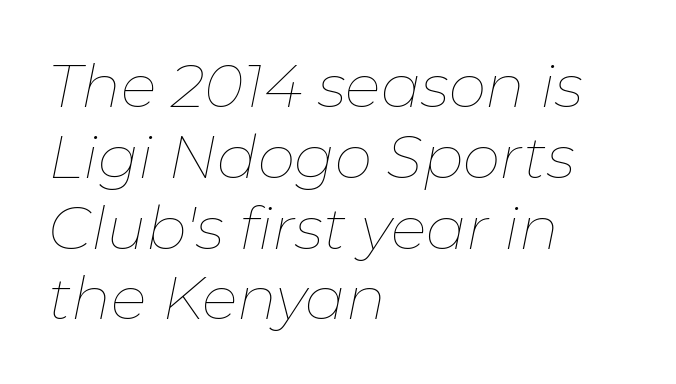
{"italic": "yes", "lean": "right", "slant_degrees": 11, "bold": "no", "weight": "thin", "width": "normal", "stroke_contrast": "low", "x_height": "medium", "monospaced": "no", "underline": "no", "align": "left", "line_spacing_ratio": 1.18, "letter_spacing": "normal", "letter_spacing_em": 0.0, "glyph_px": 60}
